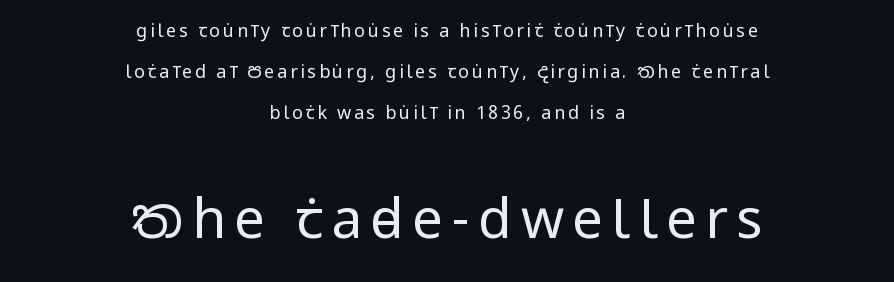
{"serif": "no", "italic": "no", "bold": "no", "weight": "regular", "width": "condensed", "stroke_contrast": "low", "x_height": "large", "monospaced": "no", "underline": "no", "align": "center", "line_spacing": "loose", "line_spacing_ratio": 2.28, "larger_block": "second", "size_ratio": 3.06, "glyph_px": 55}
